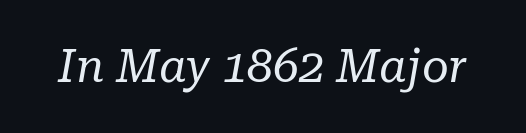
Q: Is the text bold? A: No.
Q: Is the text italic (slanted)? A: Yes, it leans right by about 10 degrees.
Q: Is the typeface a serif or a sans-serif typeface? A: Serif.
Q: Is the text underlined? A: No.
Q: Is the spacing between letters normal or unusually wide? A: Normal.
Q: Width (condensed, normal, or wide)? A: Normal.
Q: Stroke contrast? A: Low.
Q: x-height? A: Medium.
Q: Monospaced? A: No.
